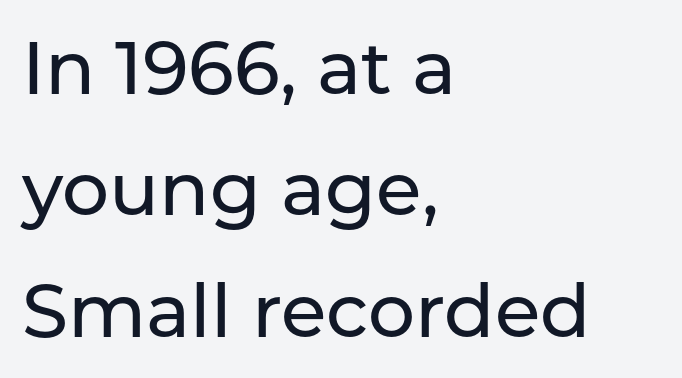
Q: Is the text italic (slanted)? A: No, it is upright.
Q: Is the typeface a serif or a sans-serif typeface? A: Sans-serif.
Q: Is the text underlined? A: No.
Q: How is the paragraph aligned? A: Left-aligned.
Q: Is the spacing between letters normal or unusually wide? A: Normal.
Q: Is the spacing between lines tight, normal or loose? A: Normal.
Q: Width (condensed, normal, or wide)? A: Normal.
Q: Stroke contrast? A: Low.
Q: x-height? A: Medium.
Q: Monospaced? A: No.
